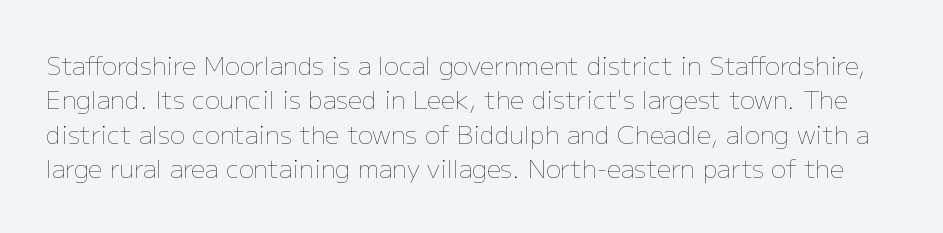
The image shows 25 px text type, upright; set normal line spacing (1.38x), normal letter spacing, not underlined.
